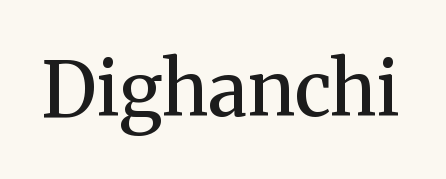
The face used here is seriffed, in the tradition of book romans. Does the lettering tilt? It doesn't — this is upright. Each letter keeps its own natural width here, so spacing adapts to shape. The passage shown is not underscored anywhere. This sample uses plain, unmodified letter spacing. Set as a demibold, roughly 600 on the weight scale.
